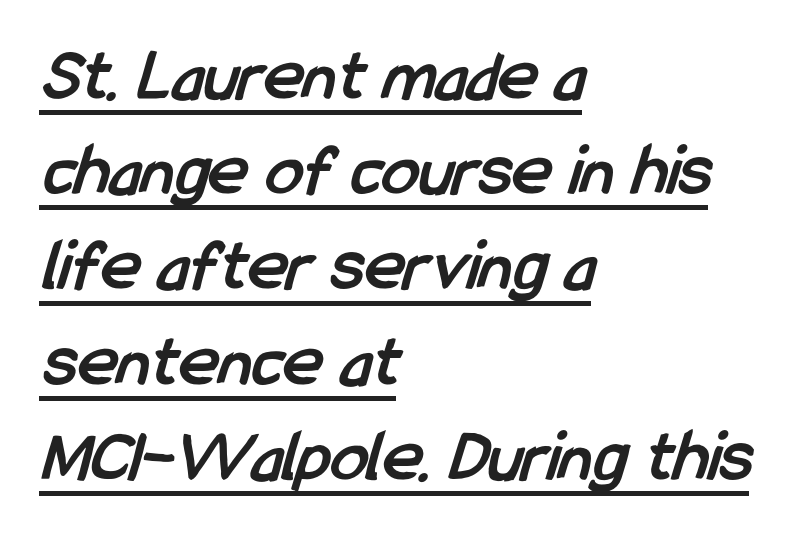
Q: Is the text bold? A: Yes.
Q: Is the typeface a serif or a sans-serif typeface? A: Sans-serif.
Q: Is the text underlined? A: Yes.
Q: How is the paragraph aligned? A: Left-aligned.
Q: Is the spacing between letters normal or unusually wide? A: Normal.
Q: Is the spacing between lines tight, normal or loose? A: Normal.
Q: Width (condensed, normal, or wide)? A: Condensed.
Q: Stroke contrast? A: Low.
Q: x-height? A: Medium.
Q: Monospaced? A: No.
